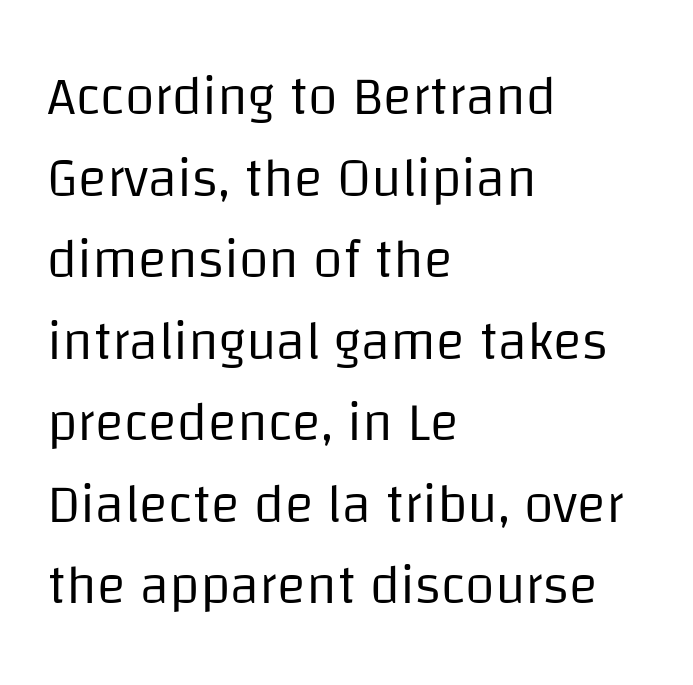
The font is comparable to plain body text, perhaps lighter. Observe the absence of serifs on each vertical stroke in this sample. Successive baselines arrive at the customary interval. Do the characters align in a grid? No, the font is proportional. A student would call this left alignment; a typographer would say flush left, rag right. Descenders hang freely into open space.
